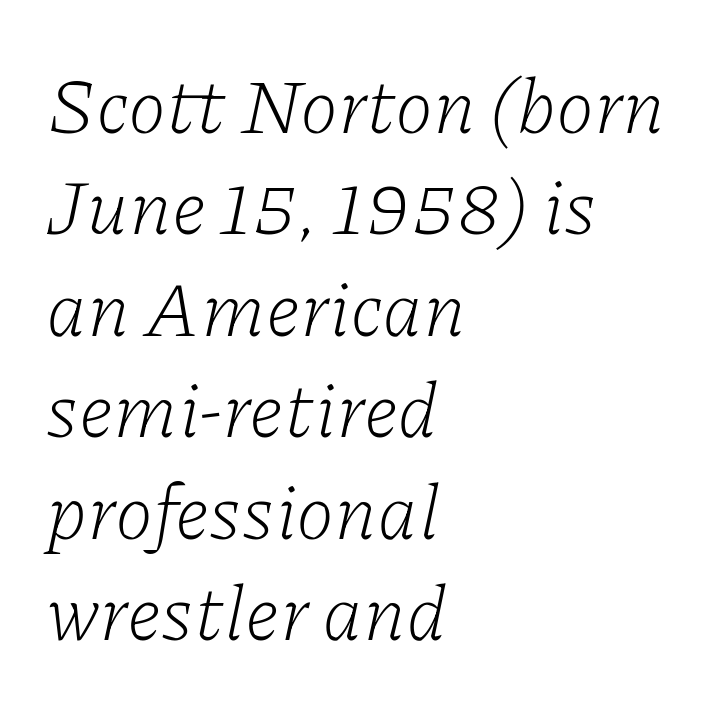
Beneath every word, the page is bare. The strokes carry an ordinary text weight at most. Every character sits at an angle, as italics do. These lines are rendered in a variable-pitch font. Where is the straight margin? On the left. Little horizontal feet cap the strokes, marking this as serif type.
